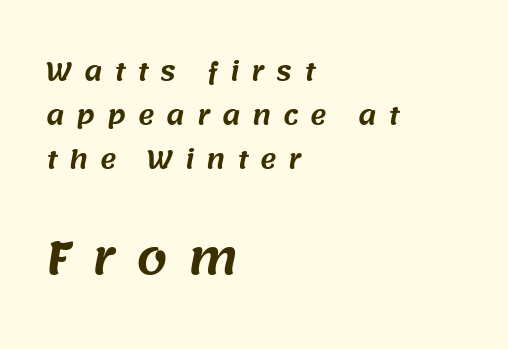
{"serif": "no", "width": "normal", "stroke_contrast": "medium", "x_height": "large", "monospaced": "no", "underline": "no", "align": "left", "line_spacing_ratio": 1.77, "letter_spacing": "wide", "letter_spacing_em": 0.47, "larger_block": "second", "size_ratio": 1.76, "glyph_px": 44}
